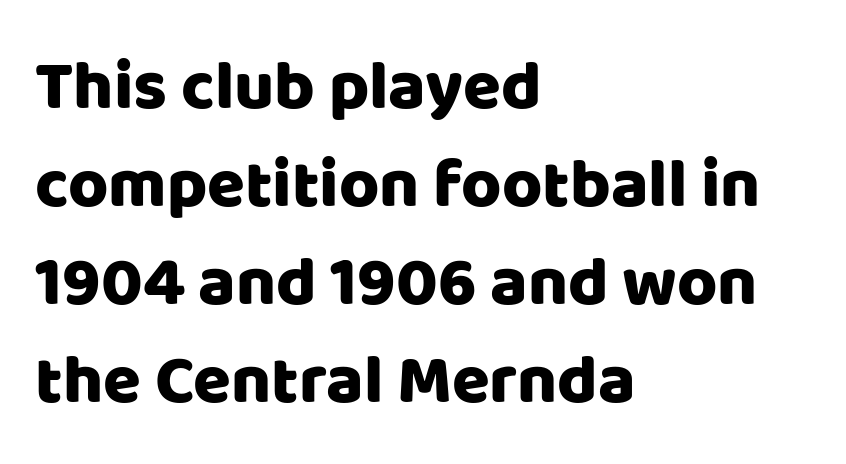
The glyphs in this specimen are sans serif. Words appear dense and cohesive because spacing is normal. The typesetter chose a ragged-right arrangement here. This sample has the flowing, uneven cadence of proportional lettering. Posture: vertical.
